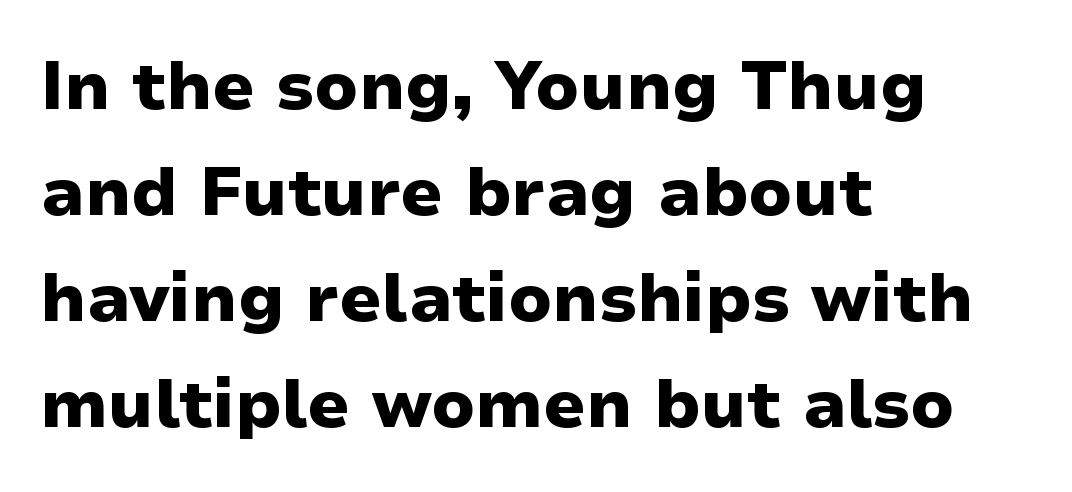
The image shows 68 px heavy sans-serif type, upright; set left-aligned, normal line spacing (1.56x), normal letter spacing, not underlined; low stroke contrast and a medium x-height.
